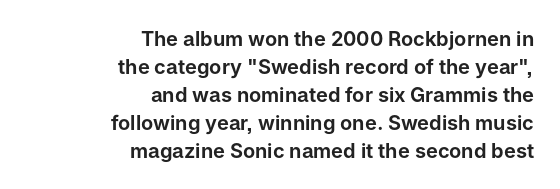
{"italic": "no", "underline": "no", "align": "right", "line_spacing": "normal", "line_spacing_ratio": 1.4, "letter_spacing": "normal", "letter_spacing_em": 0.0, "glyph_px": 20}
